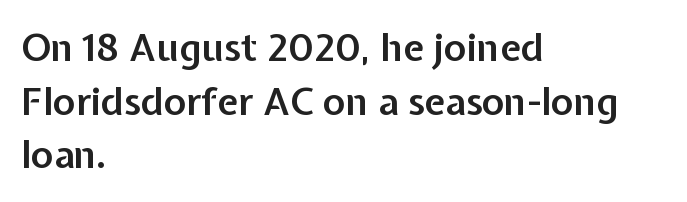
Q: Is the text bold? A: Semi-bold.
Q: Is the text italic (slanted)? A: No, it is upright.
Q: Is the typeface a serif or a sans-serif typeface? A: Sans-serif.
Q: Is the text underlined? A: No.
Q: How is the paragraph aligned? A: Left-aligned.
Q: Is the spacing between letters normal or unusually wide? A: Normal.
Q: Is the spacing between lines tight, normal or loose? A: Normal.
Q: Width (condensed, normal, or wide)? A: Normal.
Q: Stroke contrast? A: Low.
Q: x-height? A: Medium.
Q: Monospaced? A: No.
